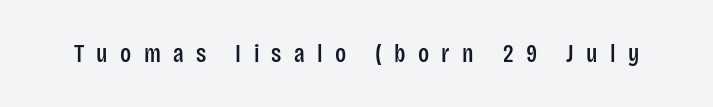
The image shows 25 px text type, upright; set unusually wide letter spacing (+0.49 em), not underlined.
